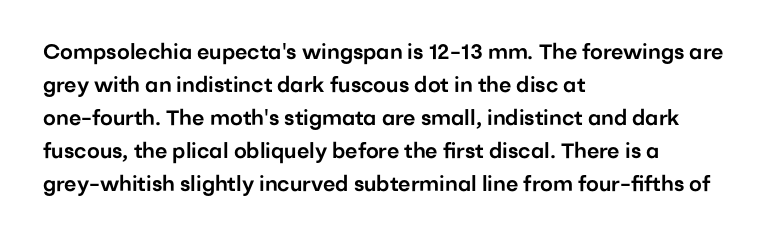
The image shows 21 px text type, upright; set left-aligned, normal line spacing (1.57x), normal letter spacing, not underlined.
